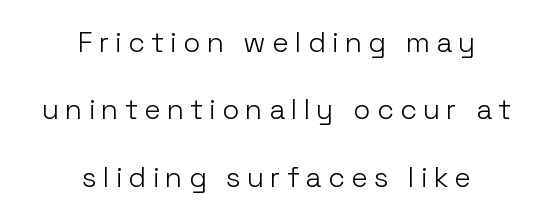
In terms of letterform style, serifs are entirely absent. The font's upright variant was chosen for this text. Summary of weight: not heavy and not bold. A student would call this center alignment; a typographer would say set centered.
